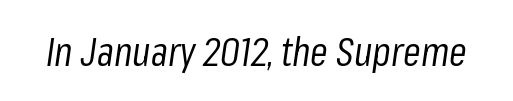
The image shows 40 px regular-weight, condensed type, italic (leaning right); set normal letter spacing, not underlined; low stroke contrast and a medium x-height.
